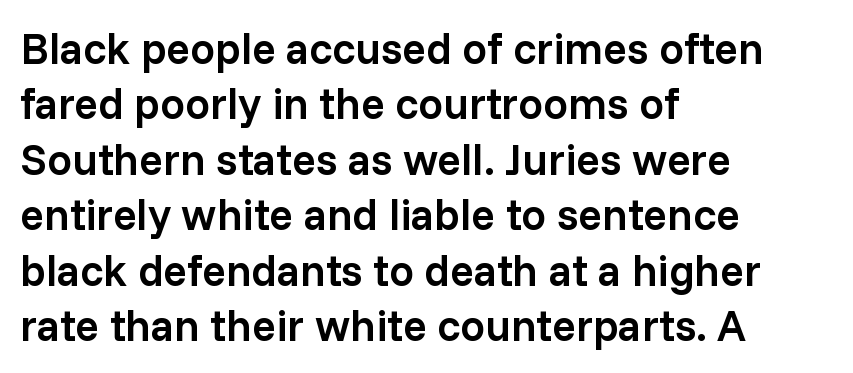
Q: Is the text bold? A: Semi-bold.
Q: Is the text italic (slanted)? A: No, it is upright.
Q: Is the typeface a serif or a sans-serif typeface? A: Sans-serif.
Q: Is the text underlined? A: No.
Q: How is the paragraph aligned? A: Left-aligned.
Q: Is the spacing between letters normal or unusually wide? A: Normal.
Q: Is the spacing between lines tight, normal or loose? A: Normal.
Q: Width (condensed, normal, or wide)? A: Normal.
Q: Stroke contrast? A: Low.
Q: x-height? A: Medium.
Q: Monospaced? A: No.
